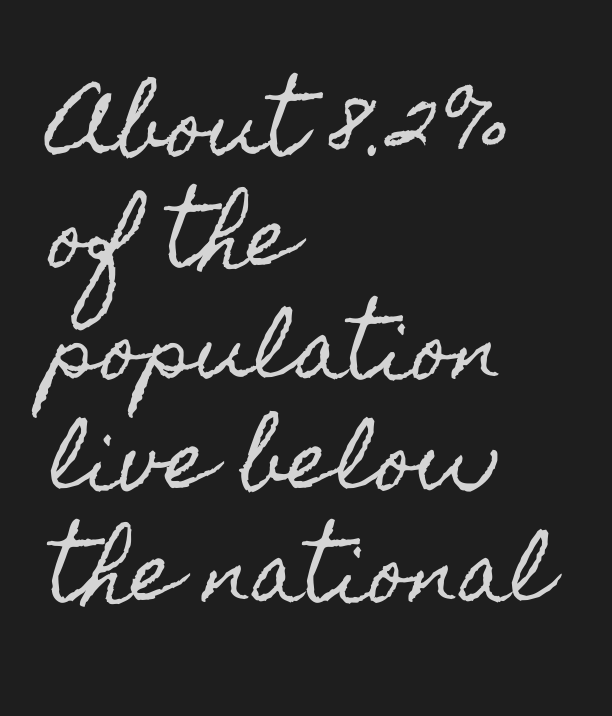
{"width": "condensed", "x_height": "small", "monospaced": "no", "underline": "no", "align": "left", "line_spacing": "normal", "line_spacing_ratio": 1.41, "letter_spacing": "normal", "letter_spacing_em": 0.0, "glyph_px": 79}
